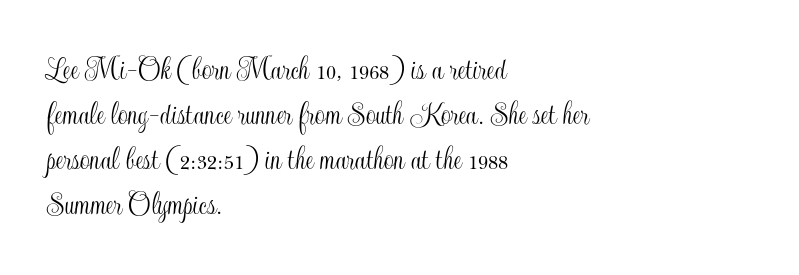
The image shows 35 px condensed type; set left-aligned, normal line spacing (1.29x), normal letter spacing, not underlined; a small x-height.
